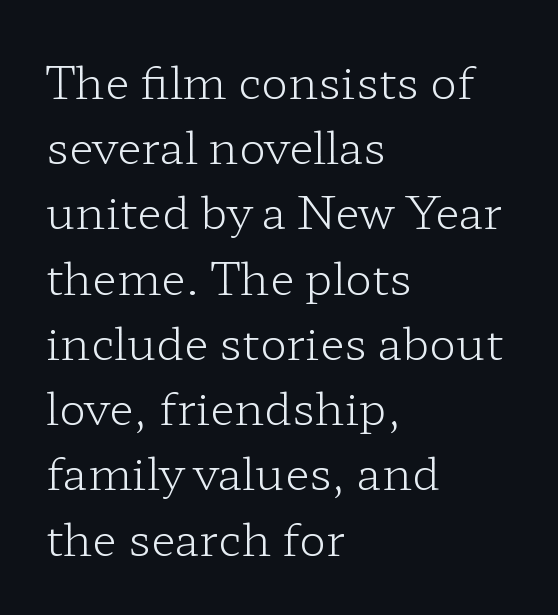
Q: Is the text bold? A: No.
Q: Is the text italic (slanted)? A: No, it is upright.
Q: Is the typeface a serif or a sans-serif typeface? A: Serif.
Q: Is the text underlined? A: No.
Q: How is the paragraph aligned? A: Left-aligned.
Q: Is the spacing between letters normal or unusually wide? A: Normal.
Q: Is the spacing between lines tight, normal or loose? A: Normal.
Q: Width (condensed, normal, or wide)? A: Wide.
Q: Stroke contrast? A: Low.
Q: x-height? A: Medium.
Q: Monospaced? A: No.
